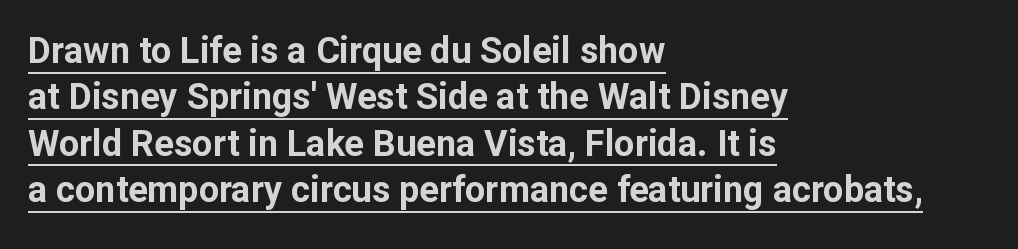
The image shows 36 px bold sans-serif type, upright; set left-aligned, normal line spacing (1.29x), normal letter spacing, underlined; low stroke contrast and a medium x-height.
